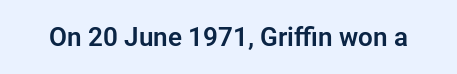
The image shows 26 px text type, upright; set normal letter spacing, not underlined.
